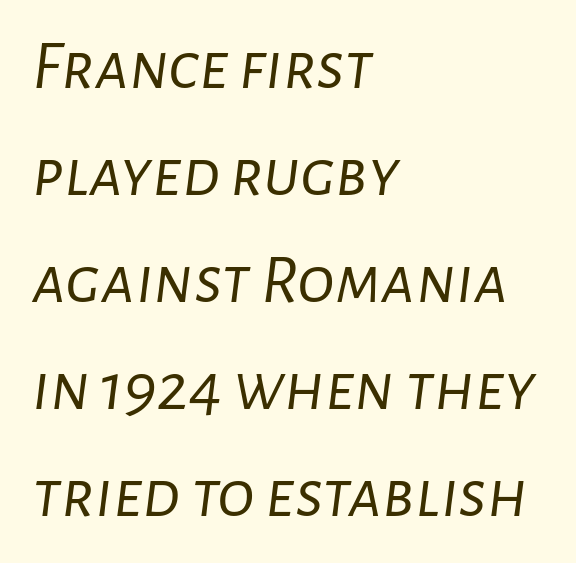
The image shows 70 px light type, italic (leaning right); set left-aligned, normal line spacing (1.53x), normal letter spacing, not underlined; low stroke contrast and a medium x-height.
